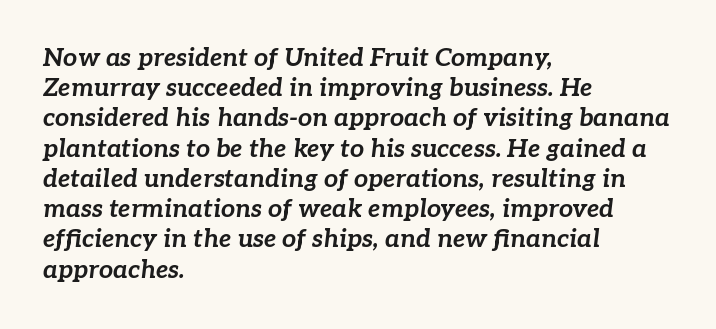
The zone under the glyphs is completely vacant. No extra tracking has been applied to these lines. The rag falls on the right side of this text block. The glyphs look as if they've been sheared to an angle. Students, this is bold: see how much ink each stroke carries.
